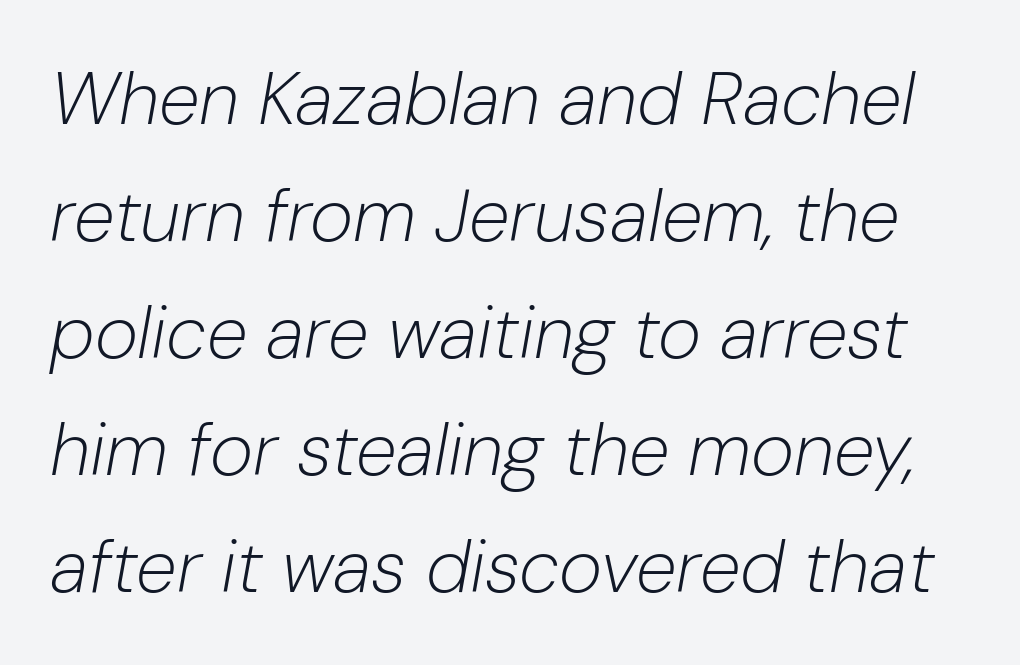
Q: Is the text bold? A: No.
Q: Is the text italic (slanted)? A: Yes, it leans right by about 10 degrees.
Q: Is the text underlined? A: No.
Q: Is the spacing between letters normal or unusually wide? A: Normal.
Q: Is the spacing between lines tight, normal or loose? A: Normal.
Q: Width (condensed, normal, or wide)? A: Normal.
Q: Stroke contrast? A: Low.
Q: x-height? A: Medium.
Q: Monospaced? A: No.
